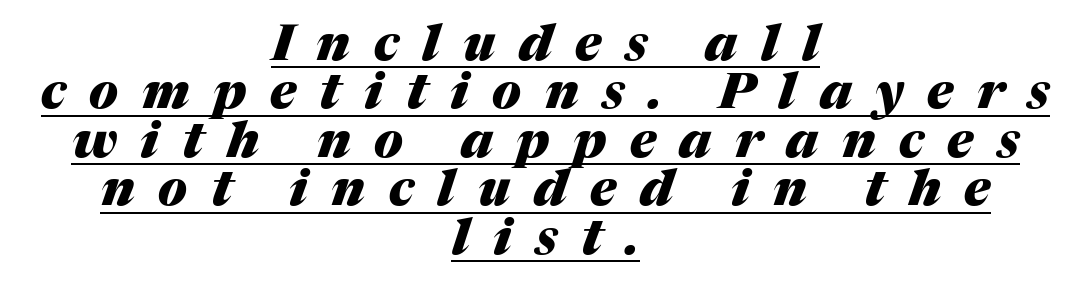
This block would grow much taller if given ordinary leading; it's compressed now. Inter-character spacing is expanded well beyond the font's built-in metrics. Italic: yes, the glyphs are oblique. This sample has the flowing, uneven cadence of proportional lettering. Underline: present.
